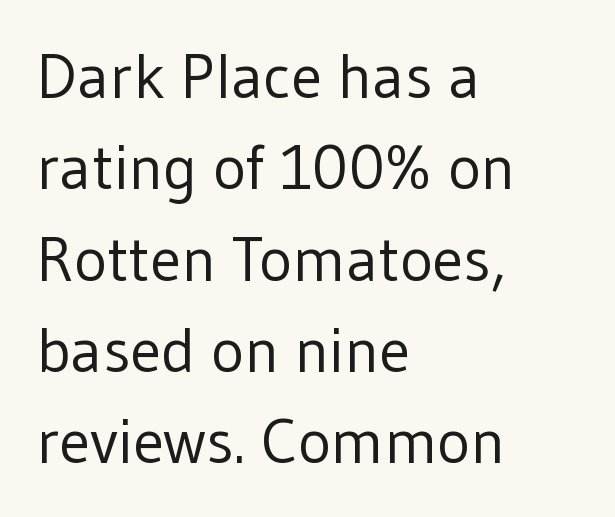
Q: Is the text bold? A: No.
Q: Is the text italic (slanted)? A: No, it is upright.
Q: Is the typeface a serif or a sans-serif typeface? A: Sans-serif.
Q: Is the text underlined? A: No.
Q: How is the paragraph aligned? A: Left-aligned.
Q: Is the spacing between letters normal or unusually wide? A: Normal.
Q: Is the spacing between lines tight, normal or loose? A: Normal.
Q: Width (condensed, normal, or wide)? A: Normal.
Q: Stroke contrast? A: Low.
Q: x-height? A: Medium.
Q: Monospaced? A: No.
